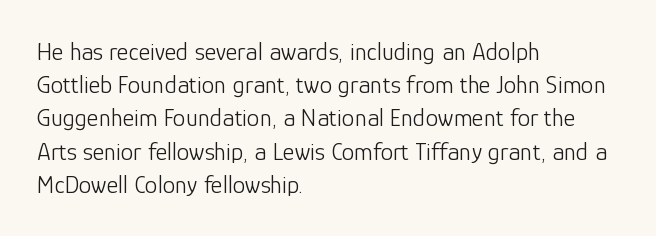
The image shows 25 px text type, upright; set left-aligned, normal line spacing (1.33x), normal letter spacing, not underlined.
